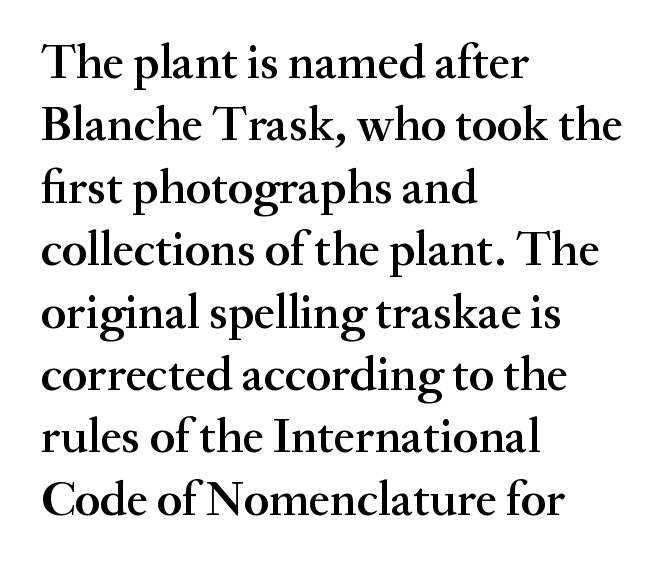
{"serif": "yes", "italic": "no", "bold": "semi", "weight": "semibold", "width": "normal", "stroke_contrast": "medium", "x_height": "small", "monospaced": "no", "underline": "no", "align": "left", "line_spacing": "normal", "line_spacing_ratio": 1.3, "letter_spacing": "normal", "letter_spacing_em": 0.0, "glyph_px": 48}
